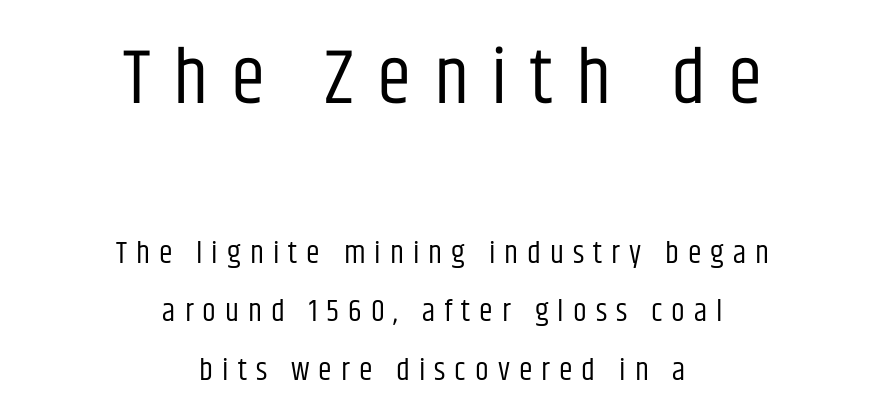
These lines are centered, leaving both edges ragged. Is the type heavy? It reads as light-to-regular instead. Quick note: underline off. Each letter keeps its own natural width here, so spacing adapts to shape. The font's upright variant was chosen for this text. The passage shown is typeset with a sans-serif family.
